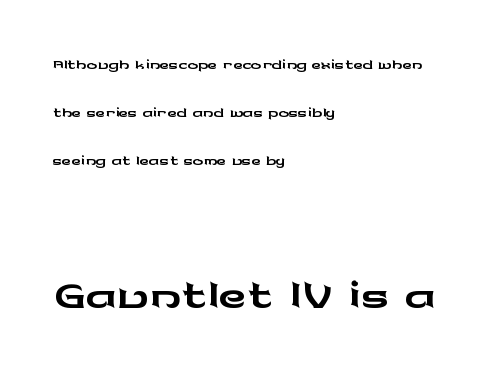
The image shows 78 px wide sans-serif type, upright; set left-aligned, line spacing 1.84x, normal letter spacing, not underlined; the second (bottom) block is 3.0x larger; low stroke contrast and a medium x-height.
